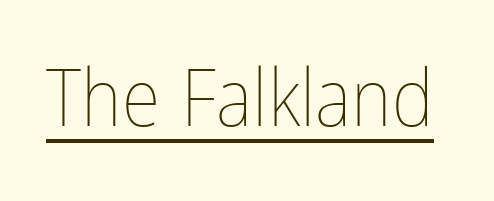
The image shows 79 px thin, condensed type, upright; set normal letter spacing, underlined; low stroke contrast and a medium x-height.
